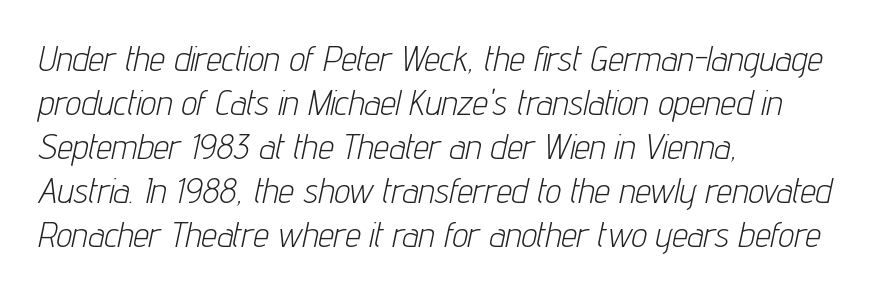
Q: Is the text bold? A: No.
Q: Is the text italic (slanted)? A: Yes, it leans right by about 12 degrees.
Q: Is the text underlined? A: No.
Q: How is the paragraph aligned? A: Left-aligned.
Q: Is the spacing between letters normal or unusually wide? A: Normal.
Q: Is the spacing between lines tight, normal or loose? A: Normal.
Q: Width (condensed, normal, or wide)? A: Condensed.
Q: Stroke contrast? A: Low.
Q: x-height? A: Medium.
Q: Monospaced? A: No.
